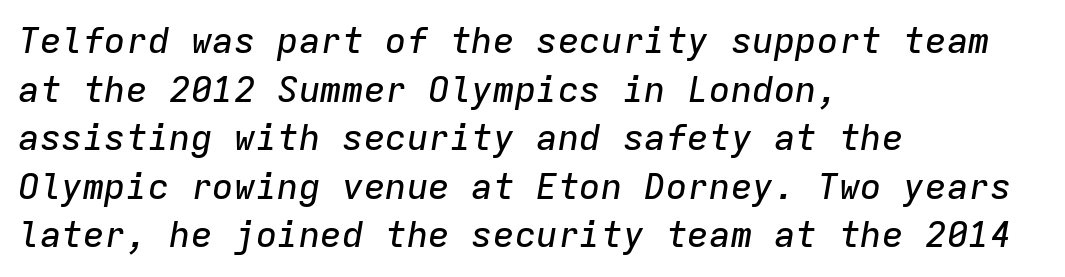
Q: Is the text italic (slanted)? A: Yes, it leans right by about 9 degrees.
Q: Is the text underlined? A: No.
Q: How is the paragraph aligned? A: Left-aligned.
Q: Is the spacing between letters normal or unusually wide? A: Normal.
Q: Is the spacing between lines tight, normal or loose? A: Normal.
Q: Width (condensed, normal, or wide)? A: Normal.
Q: Stroke contrast? A: Low.
Q: x-height? A: Medium.
Q: Monospaced? A: Yes.
